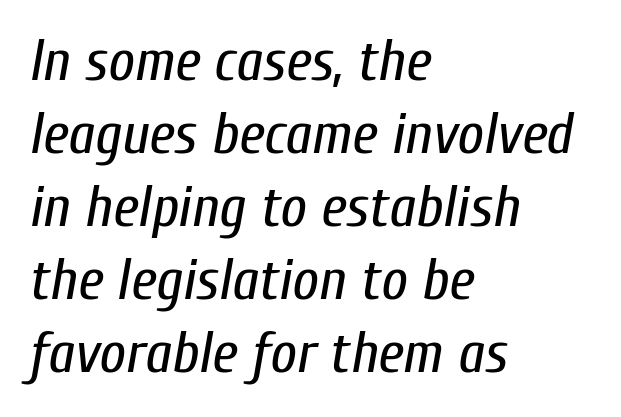
Does extra space separate the letters? No, they use regular spacing. This sample has the flowing, uneven cadence of proportional lettering. The typography opts for an oblique posture over an upright one. The passage shown stacks its lines at a standard gap.
